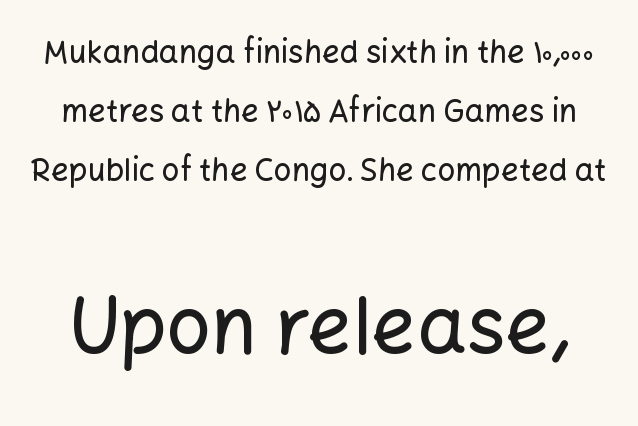
Q: Is the text italic (slanted)? A: No, it is upright.
Q: Is the typeface a serif or a sans-serif typeface? A: Sans-serif.
Q: Is the text underlined? A: No.
Q: Is the spacing between letters normal or unusually wide? A: Normal.
Q: Is the spacing between lines tight, normal or loose? A: Loose.
Q: Which block of text is set in a larger size, the first (top) or the second (bottom)? A: The second (bottom) one.
Q: Width (condensed, normal, or wide)? A: Normal.
Q: Stroke contrast? A: Low.
Q: x-height? A: Medium.
Q: Monospaced? A: No.
